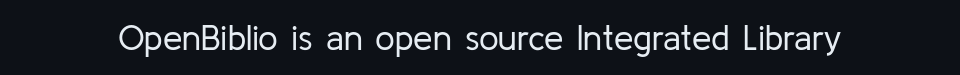
The image shows 35 px regular-weight sans-serif type, upright; set normal letter spacing, not underlined; low stroke contrast and a medium x-height.
